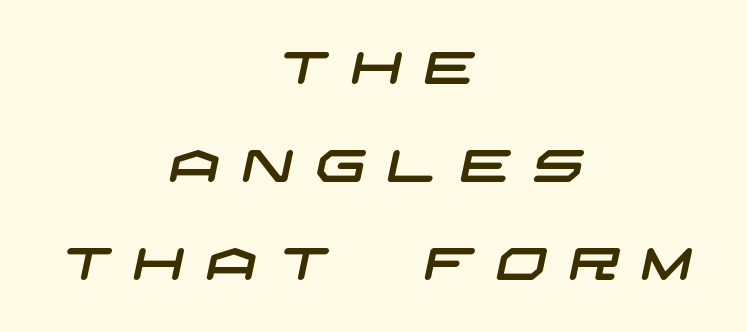
{"serif": "no", "width": "wide", "stroke_contrast": "low", "x_height": "large", "underline": "no", "align": "center", "line_spacing": "loose", "line_spacing_ratio": 2.18, "letter_spacing": "wide", "letter_spacing_em": 0.48, "glyph_px": 45}
